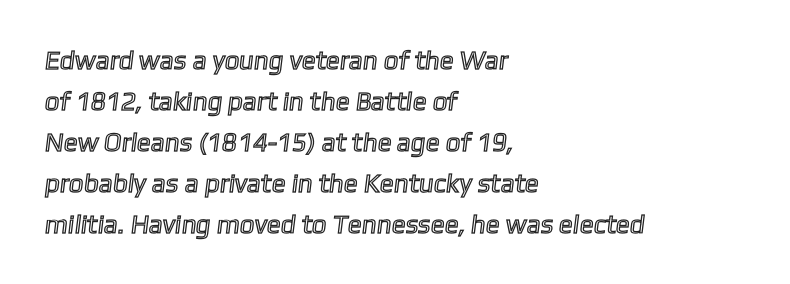
{"underline": "no", "align": "left", "line_spacing": "normal", "line_spacing_ratio": 1.58, "letter_spacing": "normal", "letter_spacing_em": 0.0, "glyph_px": 26}
